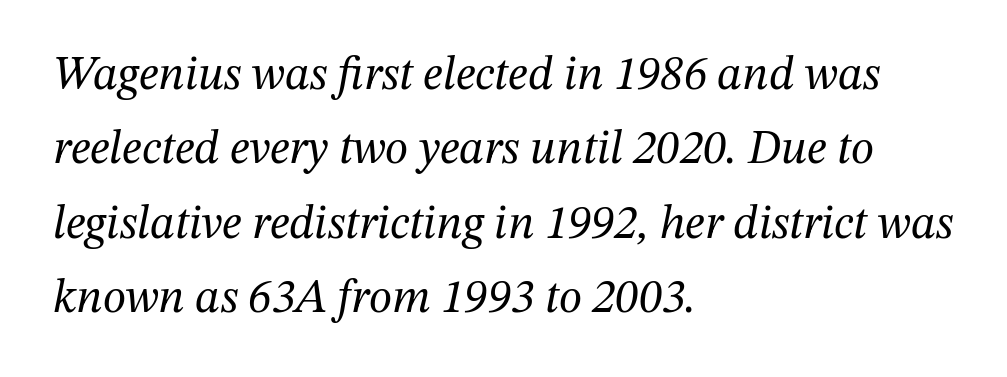
Q: Is the text bold? A: No.
Q: Is the text italic (slanted)? A: Yes, it leans right by about 12 degrees.
Q: Is the typeface a serif or a sans-serif typeface? A: Serif.
Q: Is the text underlined? A: No.
Q: How is the paragraph aligned? A: Left-aligned.
Q: Is the spacing between letters normal or unusually wide? A: Normal.
Q: Is the spacing between lines tight, normal or loose? A: Normal.
Q: Width (condensed, normal, or wide)? A: Normal.
Q: Stroke contrast? A: Medium.
Q: x-height? A: Medium.
Q: Monospaced? A: No.
